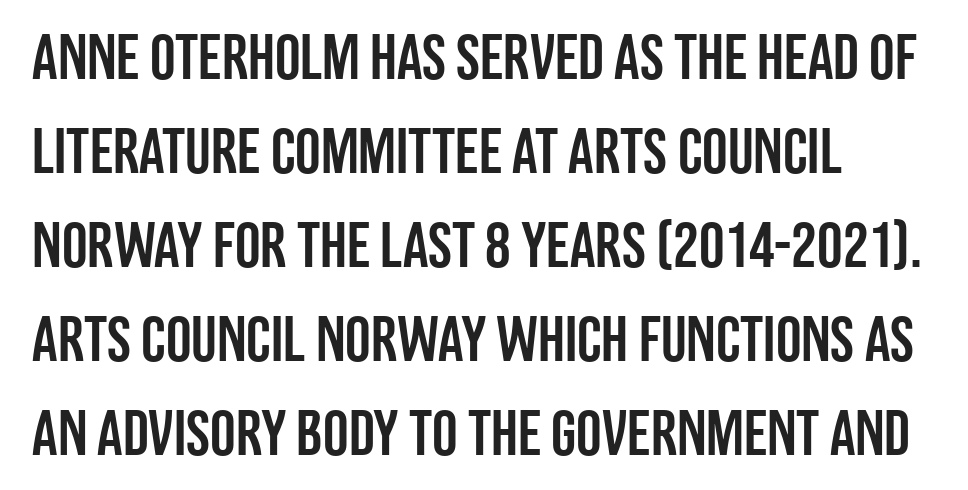
{"serif": "no", "italic": "no", "width": "condensed", "stroke_contrast": "low", "x_height": "large", "monospaced": "no", "underline": "no", "align": "left", "line_spacing": "normal", "line_spacing_ratio": 1.47, "letter_spacing": "normal", "letter_spacing_em": 0.0, "glyph_px": 64}
